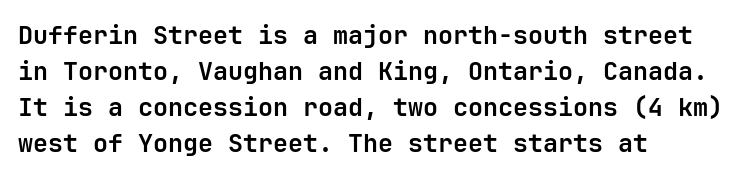
{"italic": "no", "bold": "yes", "underline": "no", "align": "left", "line_spacing": "normal", "line_spacing_ratio": 1.44, "letter_spacing": "normal", "letter_spacing_em": 0.0, "glyph_px": 25}
